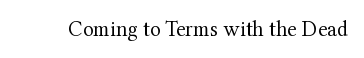
The image shows 22 px text type, upright; set normal letter spacing, not underlined.
